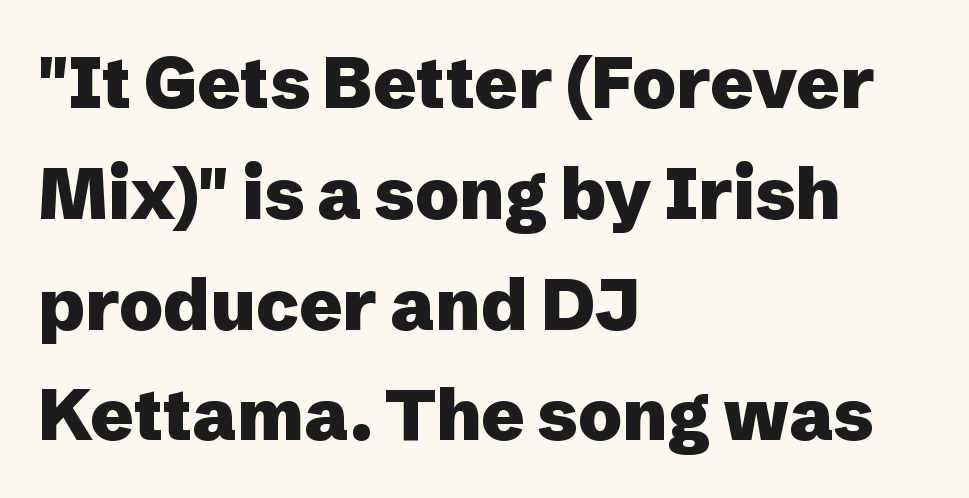
A typesetter would call this proportional, since set widths differ per character. Nobody touched the tracking dial on this one. These lines sit exactly where default settings would place them. These lines were composed using upright roman letters. What weight is shown? A full bold with thick strokes.
